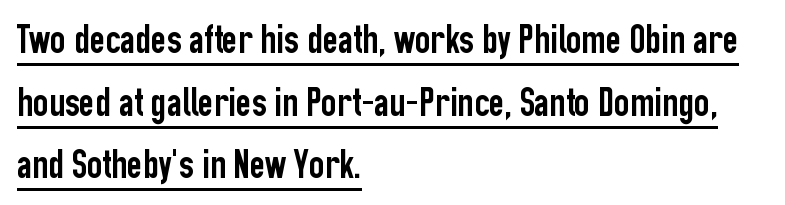
{"serif": "no", "italic": "no", "width": "condensed", "stroke_contrast": "low", "x_height": "medium", "monospaced": "no", "underline": "yes", "align": "left", "line_spacing": "normal", "line_spacing_ratio": 1.49, "letter_spacing": "normal", "letter_spacing_em": 0.0, "glyph_px": 42}
